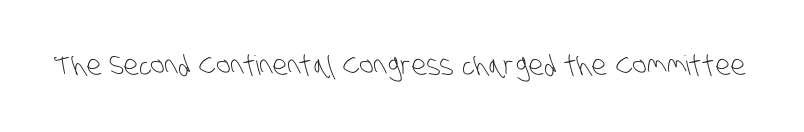
{"bold": "no", "underline": "no", "letter_spacing": "normal", "letter_spacing_em": 0.0, "glyph_px": 27}
